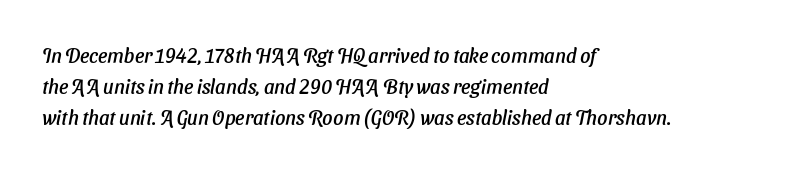
The strip under each line holds only bare page. If you measured baseline to baseline, you'd find a middling distance. The paragraph shown leans on its left margin. Glyph-to-glyph distance matches everyday printed text. The typography opts for an oblique posture over an upright one.
